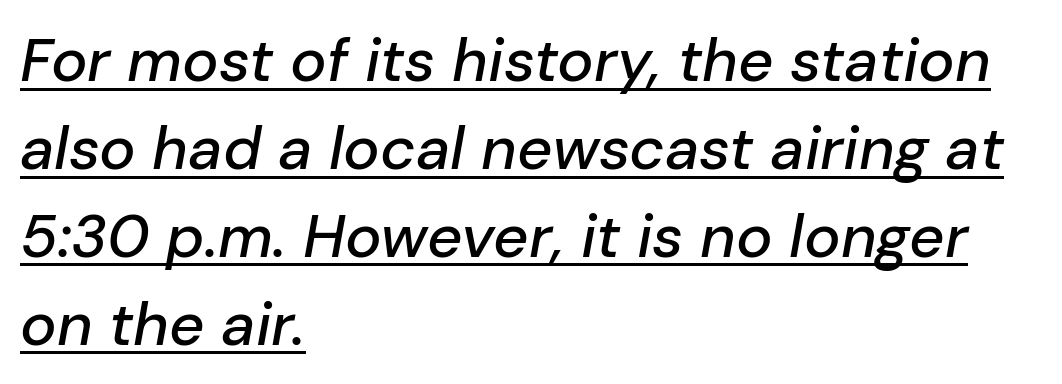
The lines sit at an ordinary, default distance from one another. This is underlined copy, the kind a proofreader might mark for attention. Characters are canted at an angle relative to the baseline's perpendicular. Teacher's note: observe the even left margin — that is flush-left alignment.
